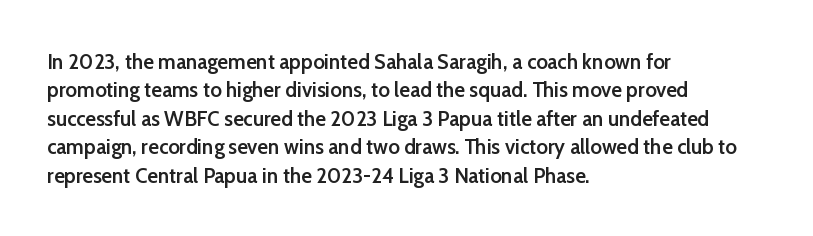
The image shows 22 px text type, upright; set left-aligned, normal line spacing (1.29x), normal letter spacing, not underlined.
